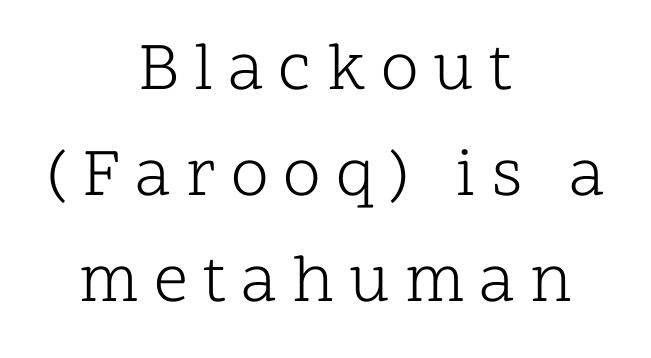
The image shows 68 px light serif type, upright; set centered, normal line spacing (1.56x), unusually wide letter spacing (+0.22 em), not underlined; low stroke contrast and a medium x-height.
